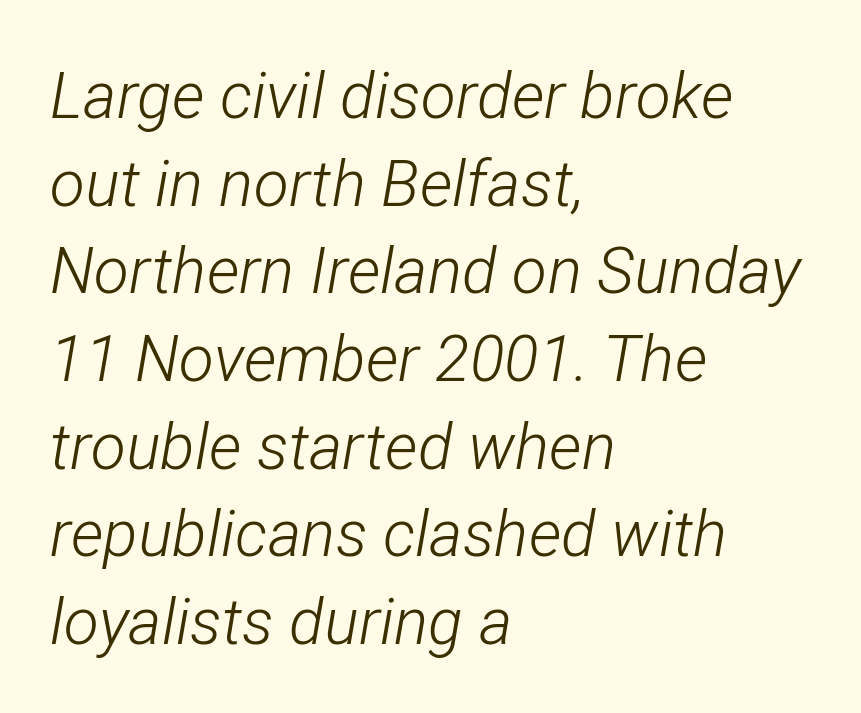
The image shows 64 px light, condensed type, italic (leaning right); set left-aligned, normal line spacing (1.37x), normal letter spacing, not underlined; low stroke contrast and a medium x-height.
